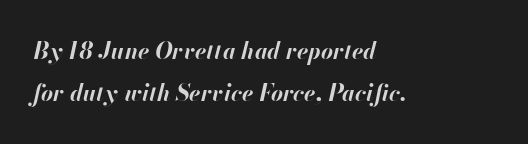
Q: Is the text bold? A: Yes.
Q: Is the text italic (slanted)? A: Yes, it leans right by about 13 degrees.
Q: Is the text underlined? A: No.
Q: How is the paragraph aligned? A: Left-aligned.
Q: Is the spacing between letters normal or unusually wide? A: Normal.
